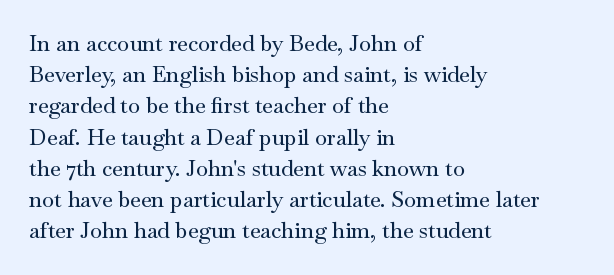
The image shows 22 px text type, upright; set left-aligned, normal line spacing (1.42x), normal letter spacing, not underlined.
